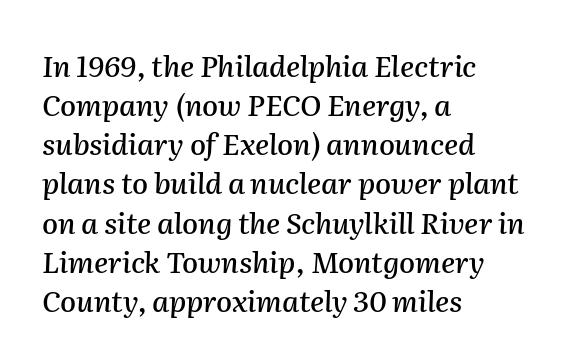
Q: Is the text italic (slanted)? A: Yes, it leans right by about 2 degrees.
Q: Is the text underlined? A: No.
Q: How is the paragraph aligned? A: Left-aligned.
Q: Is the spacing between letters normal or unusually wide? A: Normal.
Q: Is the spacing between lines tight, normal or loose? A: Normal.
Q: Width (condensed, normal, or wide)? A: Normal.
Q: Stroke contrast? A: Medium.
Q: x-height? A: Medium.
Q: Monospaced? A: No.
